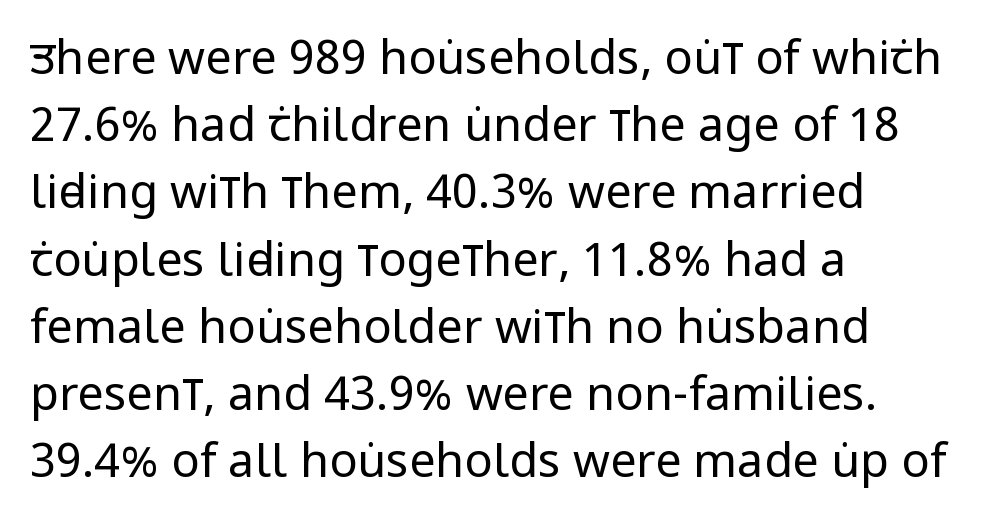
{"serif": "no", "italic": "no", "bold": "no", "weight": "regular", "width": "condensed", "stroke_contrast": "low", "x_height": "large", "monospaced": "no", "underline": "no", "align": "left", "line_spacing": "normal", "line_spacing_ratio": 1.43, "letter_spacing": "normal", "letter_spacing_em": 0.0, "glyph_px": 47}
